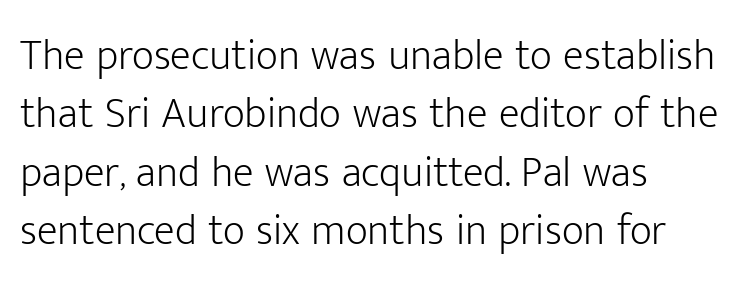
{"serif": "no", "italic": "no", "bold": "no", "weight": "light", "width": "normal", "stroke_contrast": "low", "x_height": "medium", "monospaced": "no", "underline": "no", "align": "left", "line_spacing": "normal", "line_spacing_ratio": 1.36, "letter_spacing": "normal", "letter_spacing_em": 0.0, "glyph_px": 43}
